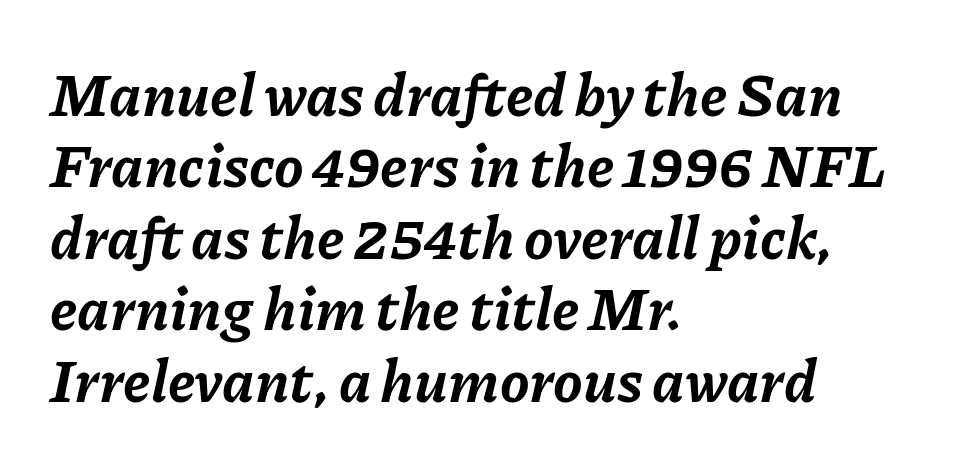
The image shows 59 px bold type, italic (leaning right); set left-aligned, line spacing 1.21x, normal letter spacing, not underlined; low stroke contrast and a medium x-height.
